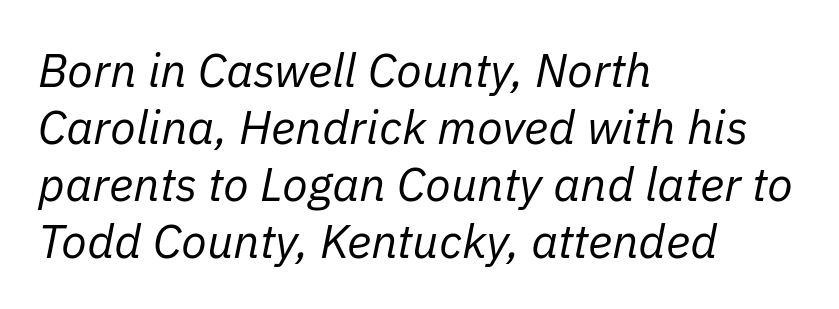
These lines are rendered in a variable-pitch font. Letters rest on an invisible, unmarked baseline. Tracking value appears to be zero — textbook default spacing. On a weight scale, this lands at 450 or below.
